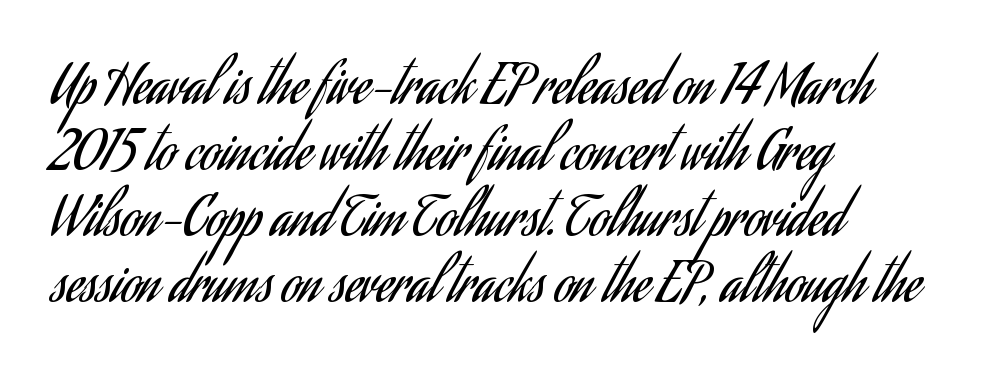
{"serif": "no", "bold": "no", "weight": "regular", "width": "condensed", "stroke_contrast": "low", "x_height": "small", "monospaced": "no", "underline": "no", "align": "left", "line_spacing_ratio": 1.22, "letter_spacing": "normal", "letter_spacing_em": 0.0, "glyph_px": 54}
